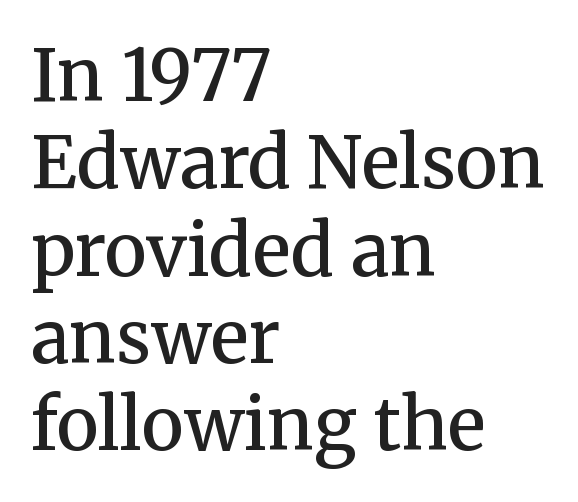
Designer's note — italics off, roman on. This sample uses a serif face. Honestly, there is no underline to notice here at all. Looks like regular typesetting: each glyph gets only the width it needs. Moderately thickened strokes mark this as semibold type.
